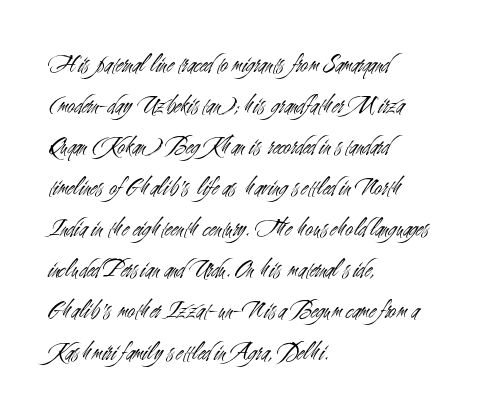
The words here are not underlined. Unbolded letterforms with no extra heft. Quick note: interline space is typical. These lines stack with their left ends in a neat column. Here the glyphs are tracked normally, forming tight word shapes.
